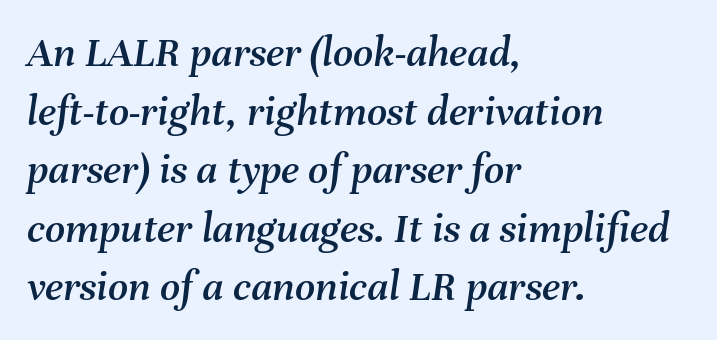
The image shows 44 px text type, italic (leaning right); set left-aligned, normal line spacing (1.33x), normal letter spacing, not underlined; medium stroke contrast and a medium x-height.
